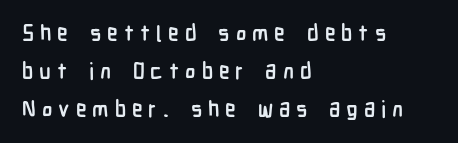
{"italic": "no", "bold": "yes", "underline": "no", "align": "left", "line_spacing_ratio": 1.72, "letter_spacing": "wide", "letter_spacing_em": 0.27, "glyph_px": 22}
